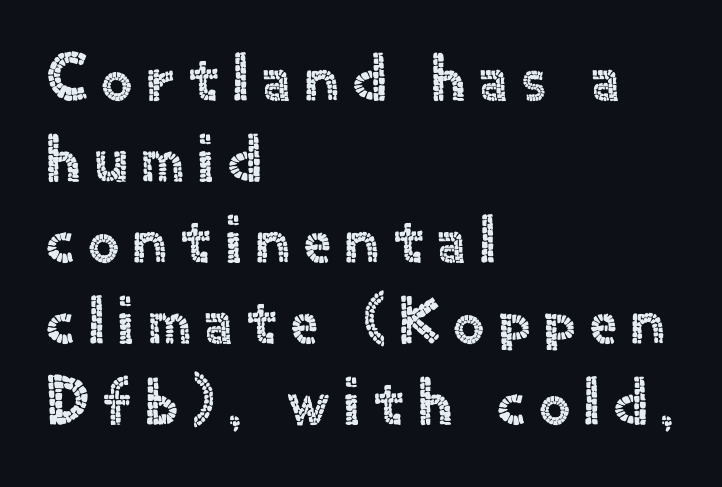
{"serif": "no", "italic": "no", "width": "normal", "x_height": "small", "monospaced": "no", "underline": "no", "align": "left", "line_spacing_ratio": 1.21, "letter_spacing": "wide", "letter_spacing_em": 0.22, "glyph_px": 67}
